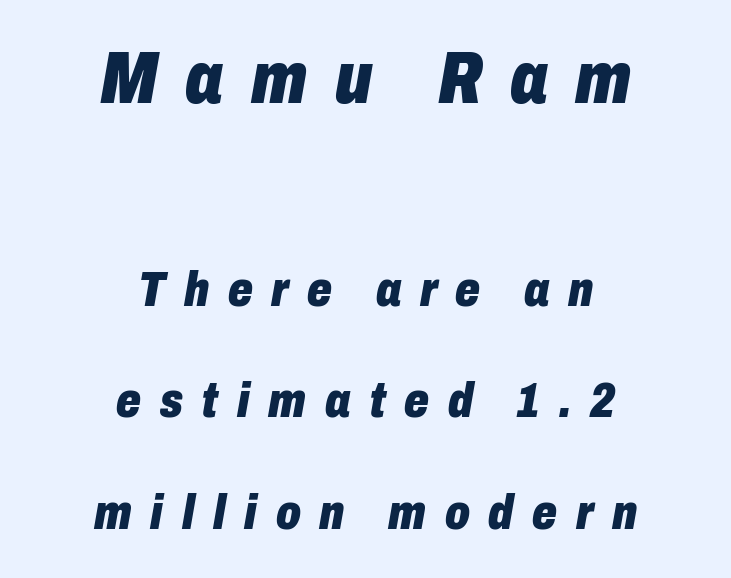
{"italic": "yes", "lean": "right", "slant_degrees": 10, "bold": "yes", "weight": "heavy", "width": "condensed", "stroke_contrast": "low", "x_height": "medium", "monospaced": "no", "underline": "no", "align": "center", "line_spacing": "loose", "line_spacing_ratio": 2.27, "letter_spacing": "wide", "letter_spacing_em": 0.38, "larger_block": "first", "size_ratio": 1.49, "glyph_px": 73}
